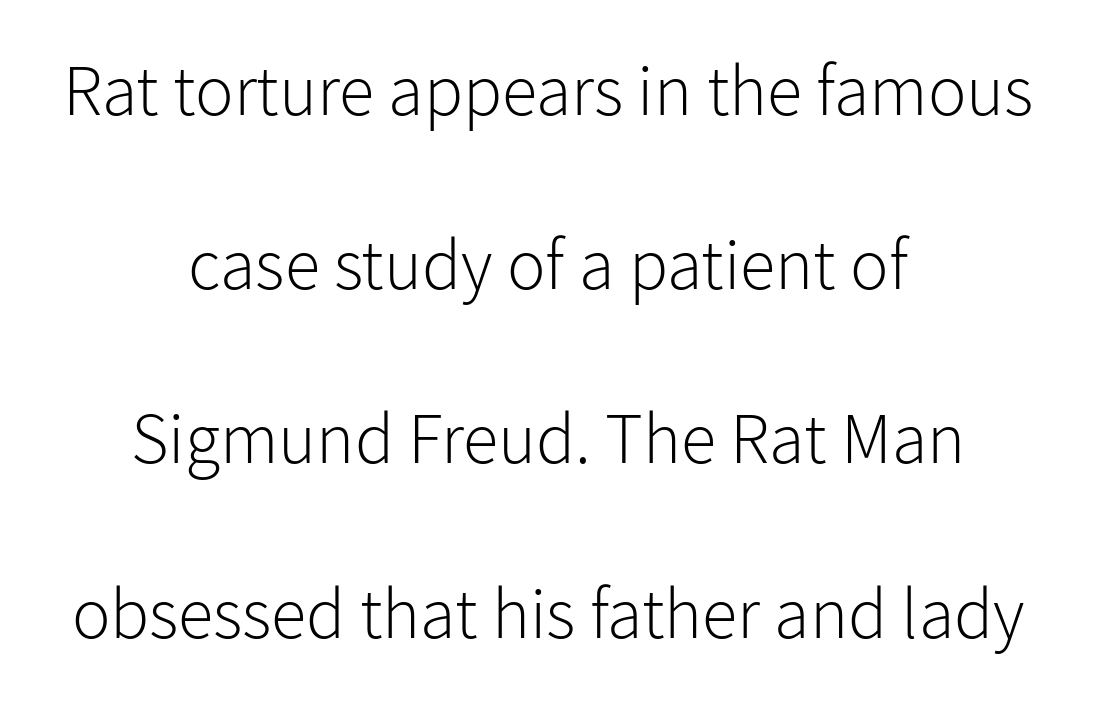
{"serif": "no", "italic": "no", "bold": "no", "weight": "light", "width": "normal", "stroke_contrast": "low", "x_height": "medium", "monospaced": "no", "underline": "no", "align": "center", "line_spacing": "loose", "line_spacing_ratio": 2.42, "letter_spacing": "normal", "letter_spacing_em": 0.0, "glyph_px": 72}
